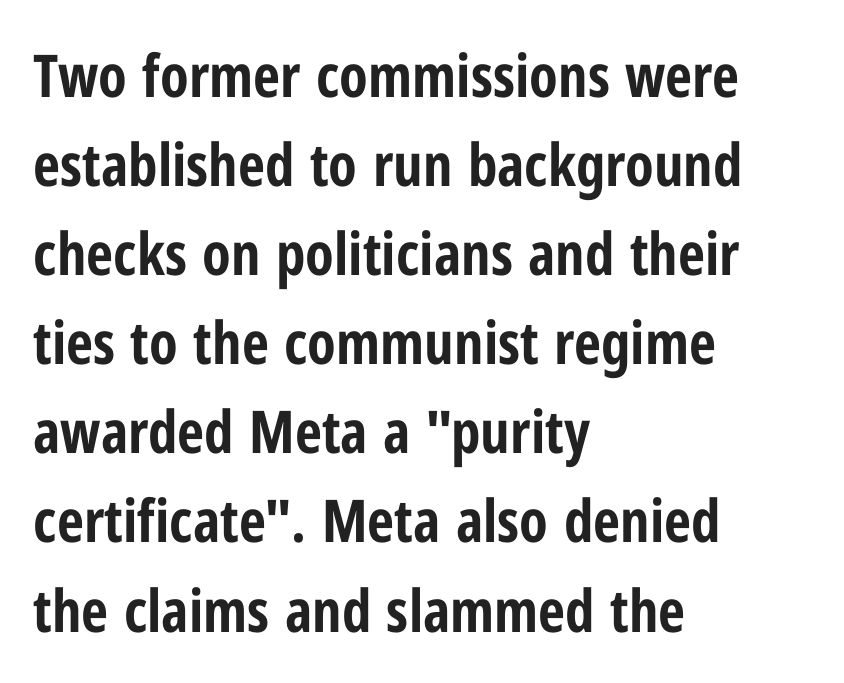
Do the characters align in a grid? No, the font is proportional. Pretty heavy lettering here — definitely bold. Between one letter and the next there's only the usual sliver of space. No italicization has been applied; the sample stays upright. This is sans-serif lettering, the kind often seen on screens and signage.
